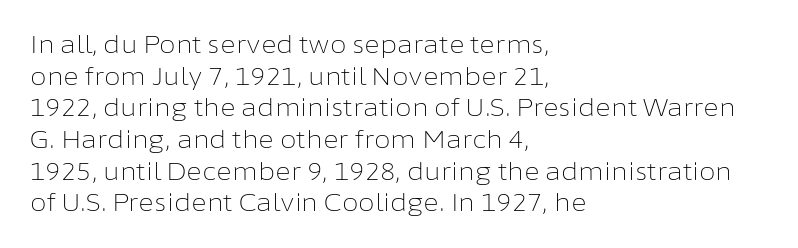
Q: Is the text bold? A: No.
Q: Is the text italic (slanted)? A: No, it is upright.
Q: Is the text underlined? A: No.
Q: How is the paragraph aligned? A: Left-aligned.
Q: Is the spacing between letters normal or unusually wide? A: Normal.
Q: Is the spacing between lines tight, normal or loose? A: Normal.
